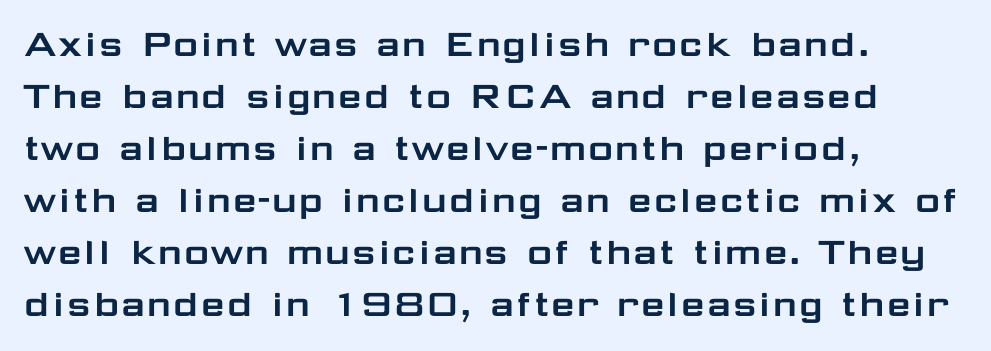
Q: Is the text italic (slanted)? A: No, it is upright.
Q: Is the typeface a serif or a sans-serif typeface? A: Sans-serif.
Q: Is the text underlined? A: No.
Q: How is the paragraph aligned? A: Left-aligned.
Q: Is the spacing between letters normal or unusually wide? A: Normal.
Q: Width (condensed, normal, or wide)? A: Wide.
Q: Stroke contrast? A: Low.
Q: x-height? A: Medium.
Q: Monospaced? A: No.
